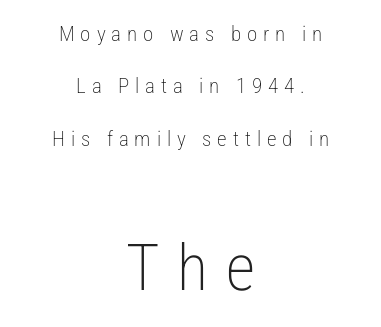
The image shows 64 px light, condensed sans-serif type, upright; set centered, loose line spacing (2.5x), unusually wide letter spacing (+0.28 em), not underlined; the second (bottom) block is 3.05x larger; low stroke contrast and a medium x-height.
